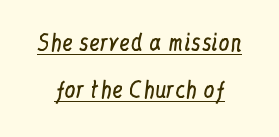
Q: Is the text bold? A: No.
Q: Is the text italic (slanted)? A: Yes.
Q: Is the text underlined? A: Yes.
Q: How is the paragraph aligned? A: Centered.
Q: Is the spacing between letters normal or unusually wide? A: Normal.
Q: Is the spacing between lines tight, normal or loose? A: Loose.
